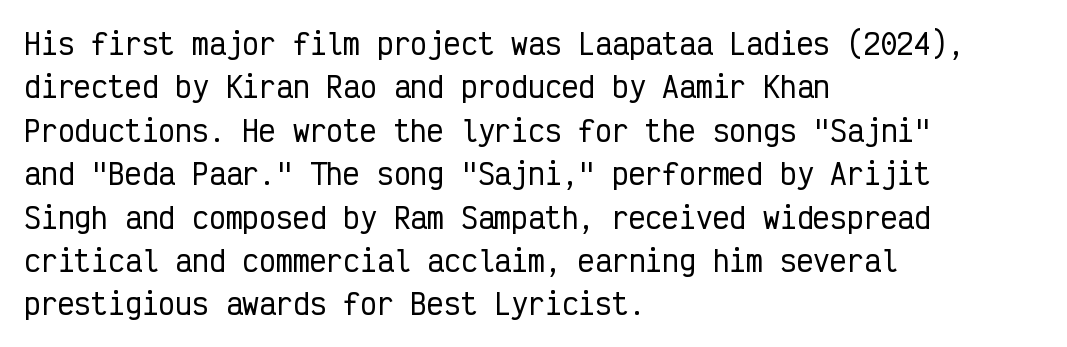
{"serif": "no", "italic": "no", "width": "condensed", "stroke_contrast": "low", "x_height": "medium", "monospaced": "yes", "underline": "no", "align": "left", "line_spacing": "normal", "line_spacing_ratio": 1.55, "letter_spacing": "normal", "letter_spacing_em": 0.0, "glyph_px": 28}
